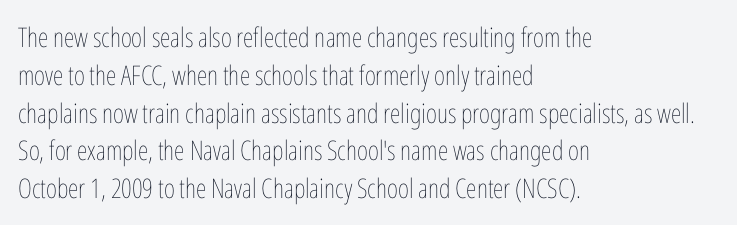
{"italic": "no", "bold": "no", "underline": "no", "align": "left", "line_spacing": "normal", "line_spacing_ratio": 1.4, "letter_spacing": "normal", "letter_spacing_em": 0.0, "glyph_px": 27}
